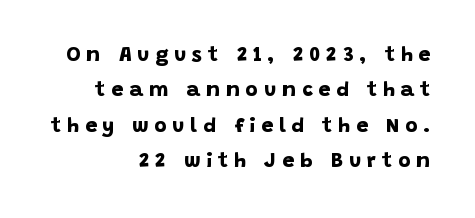
Q: Is the text bold? A: Yes.
Q: Is the text underlined? A: No.
Q: How is the paragraph aligned? A: Right-aligned.
Q: Is the spacing between letters normal or unusually wide? A: Unusually wide.
Q: Is the spacing between lines tight, normal or loose? A: Normal.
